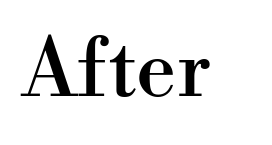
The image shows 80 px serif type, upright; set normal letter spacing, not underlined; high stroke contrast and a small x-height.
